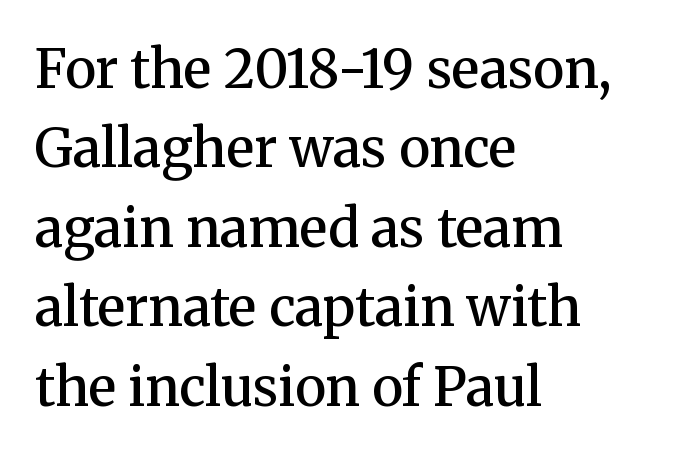
The image shows 53 px semibold serif type, upright; set left-aligned, normal line spacing (1.5x), normal letter spacing, not underlined; medium stroke contrast and a medium x-height.
